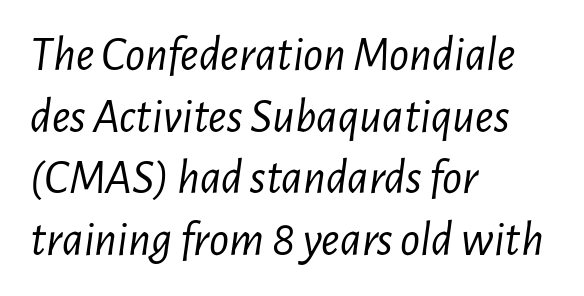
{"italic": "yes", "lean": "right", "slant_degrees": 7, "bold": "no", "weight": "light", "width": "condensed", "stroke_contrast": "low", "x_height": "medium", "monospaced": "no", "underline": "no", "align": "left", "line_spacing": "normal", "line_spacing_ratio": 1.26, "letter_spacing": "normal", "letter_spacing_em": 0.0, "glyph_px": 49}
